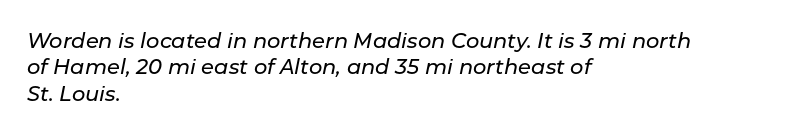
The image shows 21 px text type, italic (leaning right); set left-aligned, normal line spacing (1.26x), normal letter spacing, not underlined.
